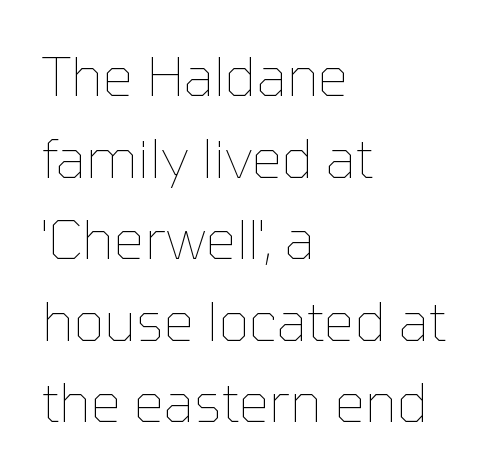
Q: Is the text bold? A: No.
Q: Is the text italic (slanted)? A: No, it is upright.
Q: Is the text underlined? A: No.
Q: How is the paragraph aligned? A: Left-aligned.
Q: Is the spacing between letters normal or unusually wide? A: Normal.
Q: Is the spacing between lines tight, normal or loose? A: Normal.
Q: Width (condensed, normal, or wide)? A: Normal.
Q: Stroke contrast? A: Low.
Q: x-height? A: Medium.
Q: Monospaced? A: No.
